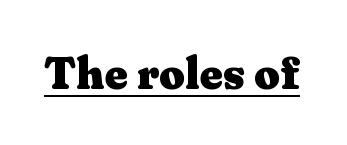
Q: Is the text bold? A: Yes.
Q: Is the text italic (slanted)? A: No, it is upright.
Q: Is the typeface a serif or a sans-serif typeface? A: Serif.
Q: Is the text underlined? A: Yes.
Q: Is the spacing between letters normal or unusually wide? A: Normal.
Q: Width (condensed, normal, or wide)? A: Wide.
Q: Stroke contrast? A: Medium.
Q: x-height? A: Medium.
Q: Monospaced? A: No.
